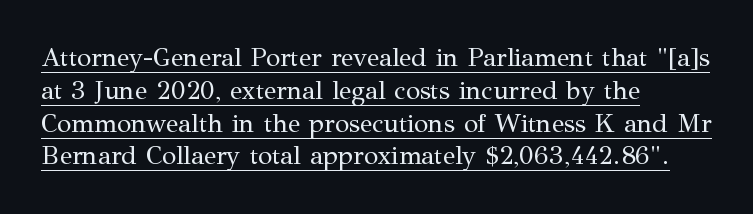
{"italic": "no", "bold": "no", "underline": "yes", "align": "left", "line_spacing": "normal", "line_spacing_ratio": 1.26, "letter_spacing": "normal", "letter_spacing_em": 0.0, "glyph_px": 26}
